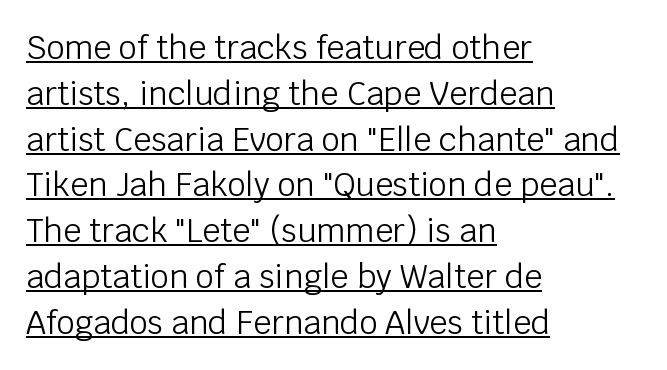
The image shows 32 px light sans-serif type, upright; set left-aligned, normal line spacing (1.43x), normal letter spacing, underlined; low stroke contrast and a large x-height.
